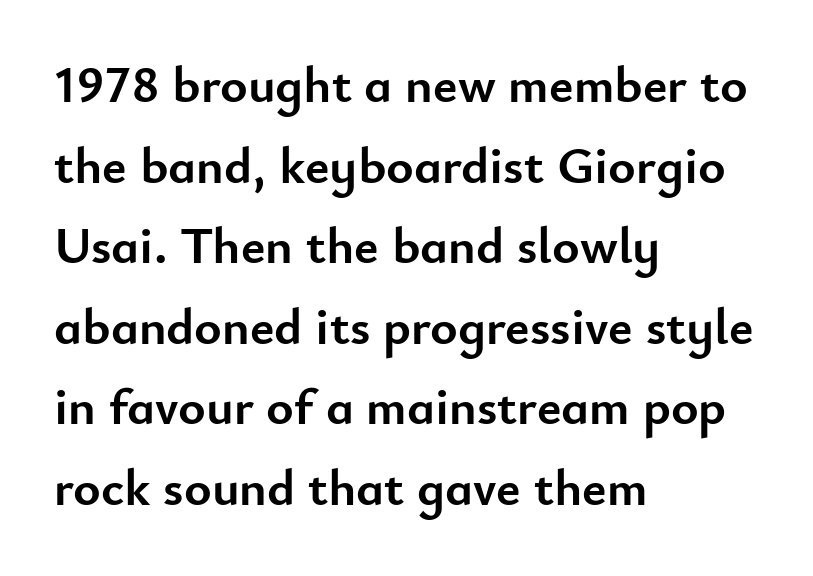
Q: Is the text bold? A: Yes.
Q: Is the text italic (slanted)? A: No, it is upright.
Q: Is the typeface a serif or a sans-serif typeface? A: Sans-serif.
Q: Is the text underlined? A: No.
Q: How is the paragraph aligned? A: Left-aligned.
Q: Is the spacing between letters normal or unusually wide? A: Normal.
Q: Is the spacing between lines tight, normal or loose? A: Normal.
Q: Width (condensed, normal, or wide)? A: Normal.
Q: Stroke contrast? A: Low.
Q: x-height? A: Small.
Q: Monospaced? A: No.
